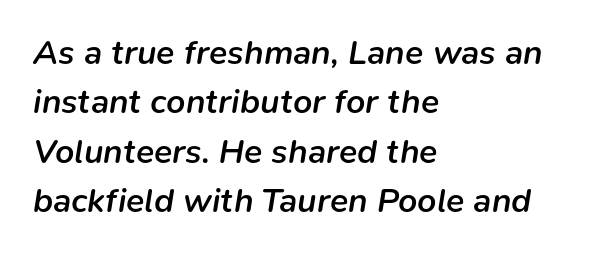
Each glyph is drawn with semibold strokes, heavier than normal yet not fully bold. Teacher's note: observe the even left margin — that is flush-left alignment. The leading is moderate, giving the passage an even texture. There is no visible air inserted between adjacent glyphs. Posture: slanted.
